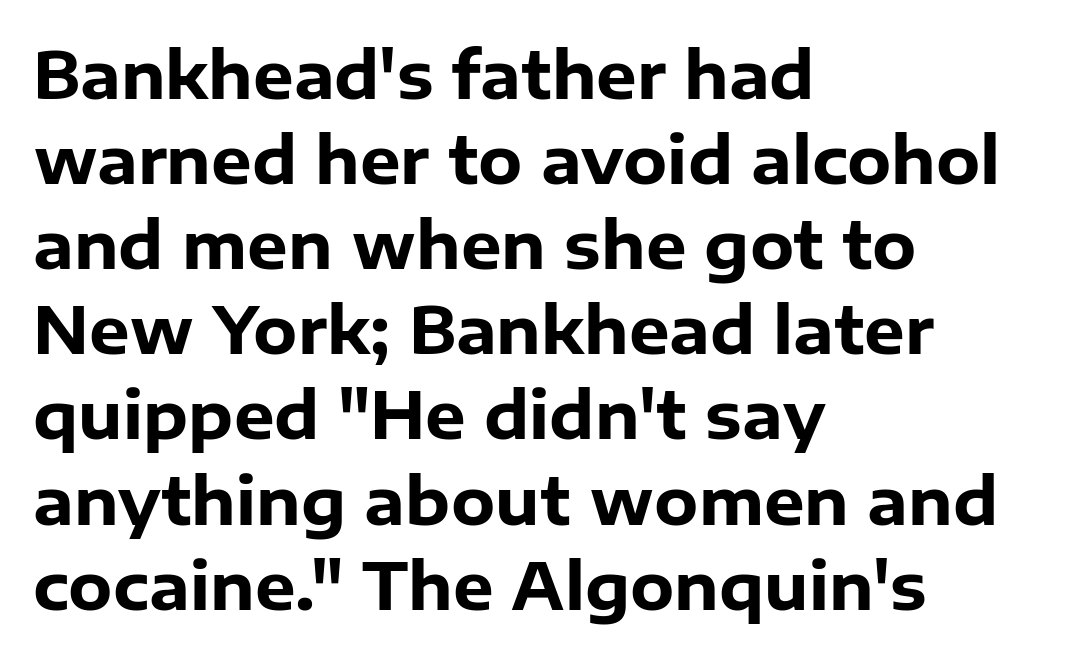
{"serif": "no", "italic": "no", "bold": "yes", "weight": "heavy", "width": "normal", "stroke_contrast": "low", "x_height": "medium", "monospaced": "no", "underline": "no", "align": "left", "line_spacing": "normal", "line_spacing_ratio": 1.33, "letter_spacing": "normal", "letter_spacing_em": 0.0, "glyph_px": 64}
